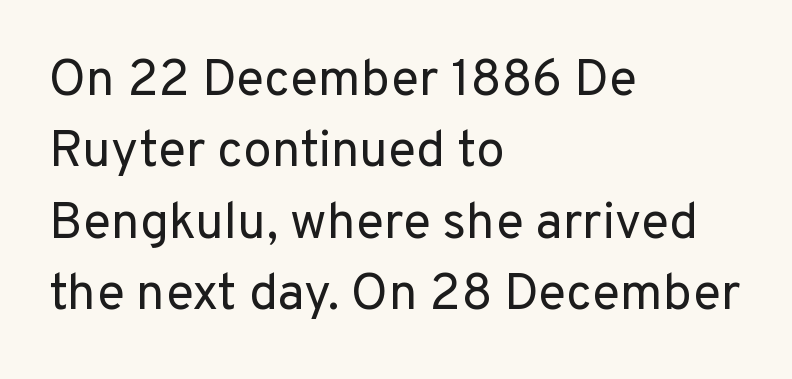
{"serif": "no", "italic": "no", "bold": "no", "weight": "regular", "width": "normal", "stroke_contrast": "low", "x_height": "medium", "monospaced": "no", "underline": "no", "align": "left", "line_spacing": "normal", "line_spacing_ratio": 1.4, "letter_spacing": "normal", "letter_spacing_em": 0.0, "glyph_px": 51}
